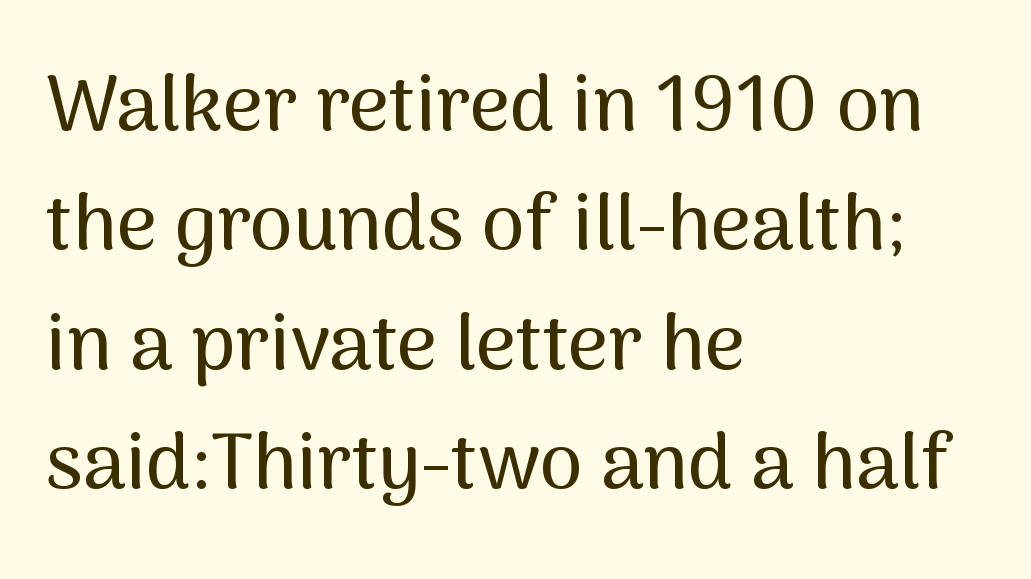
Q: Is the text italic (slanted)? A: No, it is upright.
Q: Is the typeface a serif or a sans-serif typeface? A: Sans-serif.
Q: Is the text underlined? A: No.
Q: How is the paragraph aligned? A: Left-aligned.
Q: Is the spacing between letters normal or unusually wide? A: Normal.
Q: Is the spacing between lines tight, normal or loose? A: Normal.
Q: Width (condensed, normal, or wide)? A: Normal.
Q: Stroke contrast? A: Medium.
Q: x-height? A: Medium.
Q: Monospaced? A: No.
